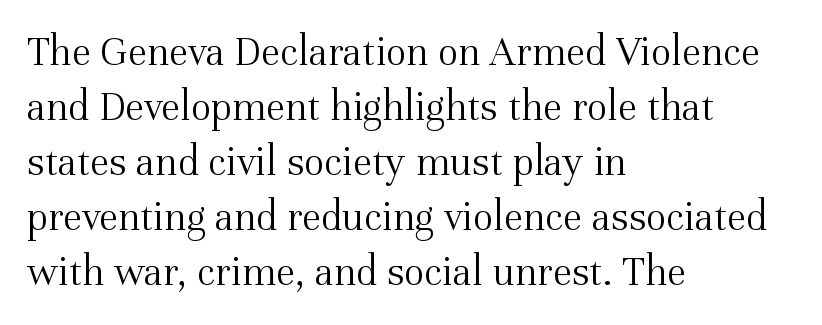
{"serif": "yes", "italic": "no", "bold": "no", "weight": "light", "width": "normal", "stroke_contrast": "medium", "x_height": "medium", "monospaced": "no", "underline": "no", "align": "left", "line_spacing": "normal", "line_spacing_ratio": 1.28, "letter_spacing": "normal", "letter_spacing_em": 0.0, "glyph_px": 43}
